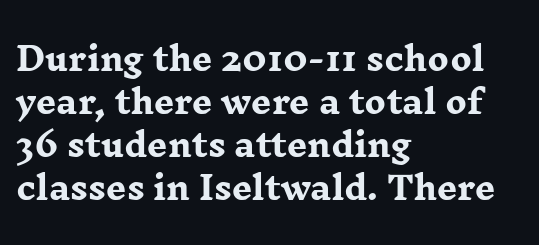
{"serif": "yes", "italic": "no", "bold": "yes", "weight": "heavy", "width": "wide", "stroke_contrast": "low", "x_height": "medium", "monospaced": "no", "underline": "no", "align": "left", "line_spacing": "normal", "line_spacing_ratio": 1.34, "letter_spacing": "normal", "letter_spacing_em": 0.0, "glyph_px": 32}
